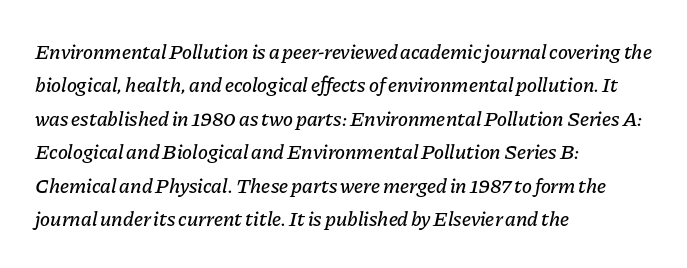
The image shows 21 px text type, italic (leaning right); set left-aligned, normal line spacing (1.59x), normal letter spacing, not underlined.
